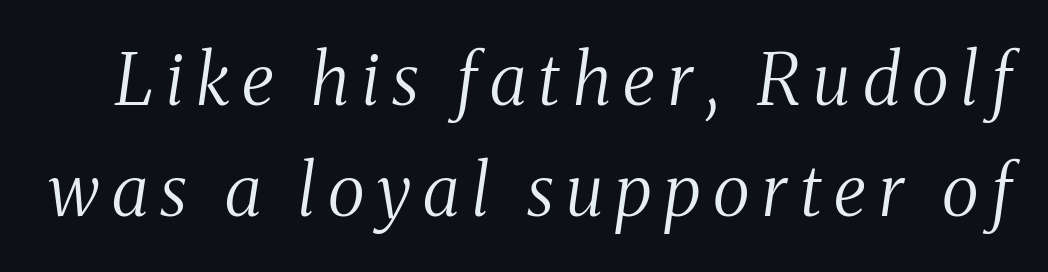
{"serif": "yes", "italic": "yes", "lean": "right", "slant_degrees": 8, "bold": "no", "weight": "regular", "width": "condensed", "stroke_contrast": "medium", "x_height": "medium", "monospaced": "no", "underline": "no", "line_spacing": "normal", "line_spacing_ratio": 1.58, "glyph_px": 70}
